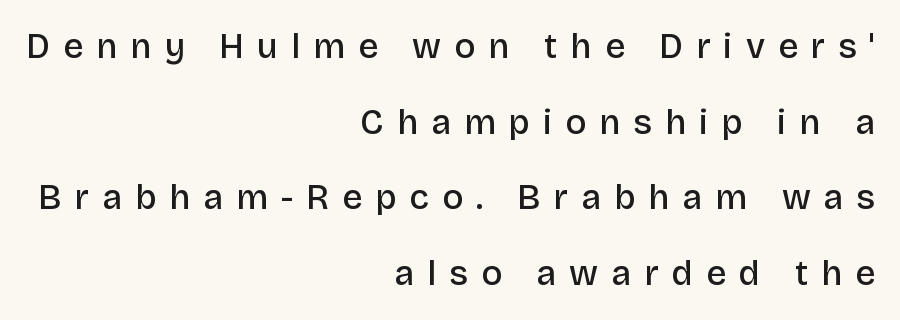
The image shows 35 px semibold sans-serif type, upright; set right-aligned, loose line spacing (2.16x), unusually wide letter spacing (+0.37 em), not underlined; low stroke contrast and a large x-height.
